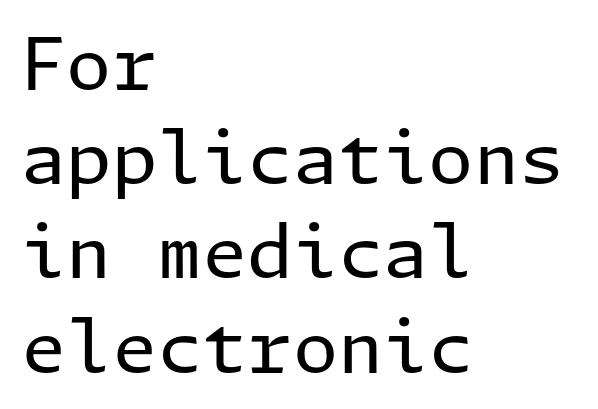
Q: Is the text bold? A: No.
Q: Is the text italic (slanted)? A: No, it is upright.
Q: Is the typeface a serif or a sans-serif typeface? A: Sans-serif.
Q: Is the text underlined? A: No.
Q: How is the paragraph aligned? A: Left-aligned.
Q: Is the spacing between letters normal or unusually wide? A: Normal.
Q: Is the spacing between lines tight, normal or loose? A: Normal.
Q: Width (condensed, normal, or wide)? A: Normal.
Q: Stroke contrast? A: Low.
Q: x-height? A: Medium.
